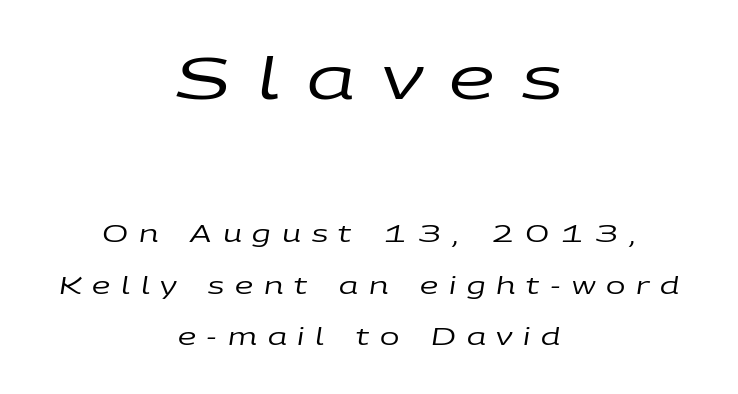
Q: Is the text bold? A: No.
Q: Is the text italic (slanted)? A: Yes, it leans right by about 9 degrees.
Q: Is the text underlined? A: No.
Q: How is the paragraph aligned? A: Centered.
Q: Is the spacing between letters normal or unusually wide? A: Unusually wide.
Q: Is the spacing between lines tight, normal or loose? A: Loose.
Q: Which block of text is set in a larger size, the first (top) or the second (bottom)? A: The first (top) one.
Q: Width (condensed, normal, or wide)? A: Wide.
Q: Stroke contrast? A: Low.
Q: x-height? A: Large.
Q: Monospaced? A: No.
